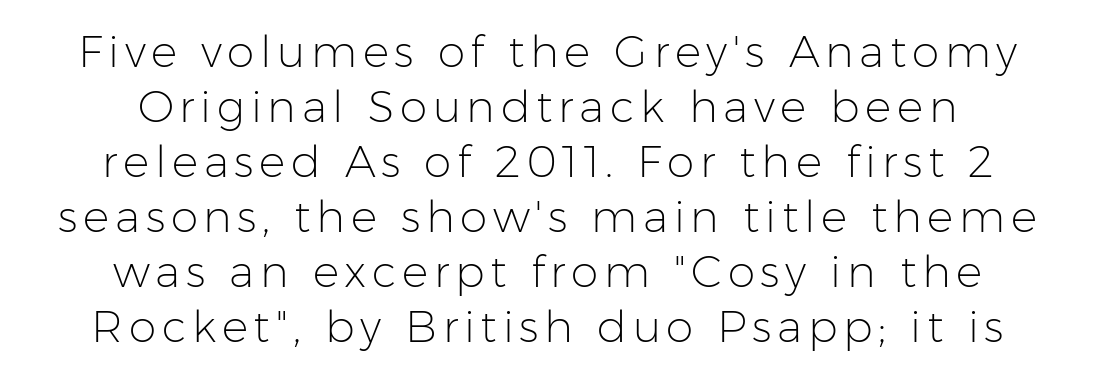
{"serif": "no", "italic": "no", "bold": "no", "weight": "light", "width": "normal", "stroke_contrast": "low", "x_height": "medium", "monospaced": "no", "underline": "no", "align": "center", "line_spacing": "normal", "line_spacing_ratio": 1.25, "glyph_px": 44}
